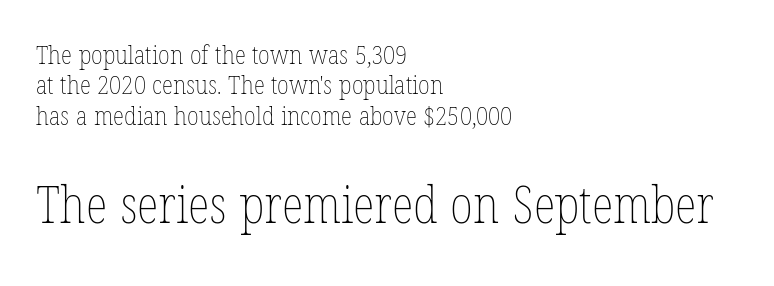
The image shows 51 px thin, condensed type, upright; set left-aligned, line spacing 1.17x, normal letter spacing, not underlined; the second (bottom) block is 1.96x larger; low stroke contrast and a medium x-height.
